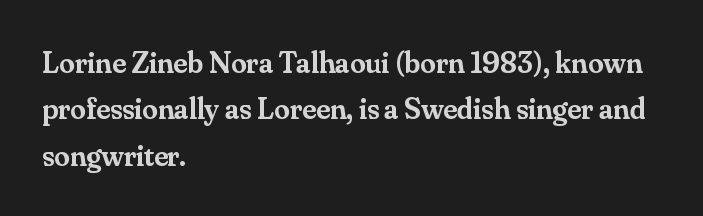
{"serif": "yes", "italic": "no", "bold": "semi", "weight": "semibold", "width": "normal", "stroke_contrast": "medium", "x_height": "small", "monospaced": "no", "underline": "no", "align": "left", "line_spacing": "normal", "line_spacing_ratio": 1.5, "letter_spacing": "normal", "letter_spacing_em": 0.0, "glyph_px": 31}
